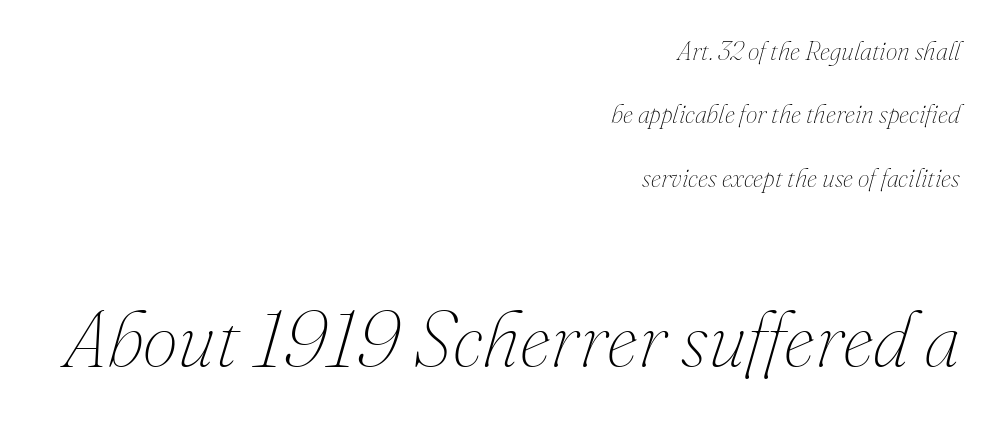
{"italic": "yes", "lean": "right", "slant_degrees": 16, "bold": "no", "weight": "thin", "width": "normal", "stroke_contrast": "medium", "x_height": "small", "monospaced": "no", "underline": "no", "align": "right", "line_spacing": "loose", "line_spacing_ratio": 2.44, "letter_spacing": "normal", "letter_spacing_em": 0.0, "larger_block": "second", "size_ratio": 3.04, "glyph_px": 79}
